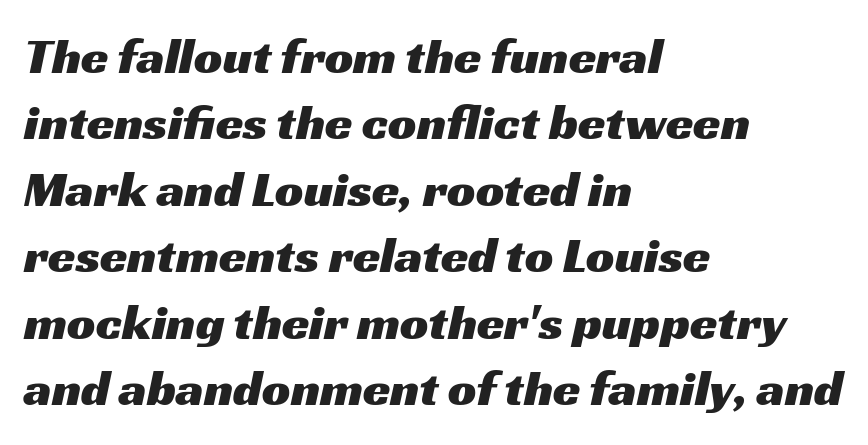
Here the glyphs are tracked normally, forming tight word shapes. A clean baseline with only descenders dipping below it. If you drew a ruler down the left edge, every line would touch it. This is sans-serif lettering, the kind often seen on screens and signage. Baseline-to-baseline distance is the conventional proportion of letter height. The rendering uses natural spacing where letterforms have individual widths.
